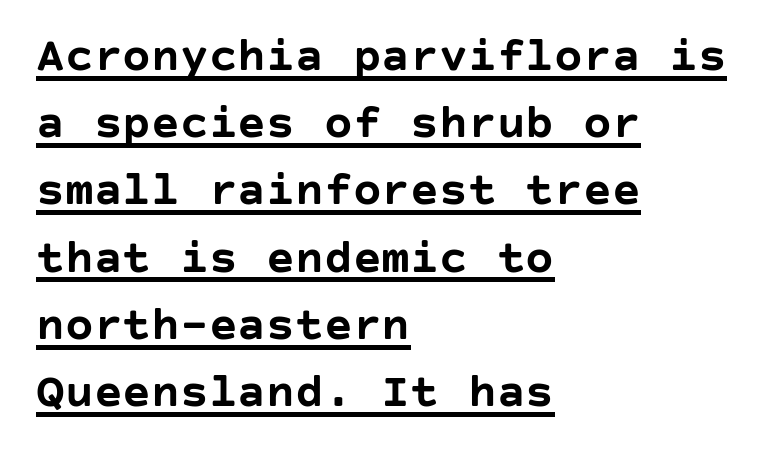
Q: Is the text bold? A: Yes.
Q: Is the text italic (slanted)? A: No, it is upright.
Q: Is the typeface a serif or a sans-serif typeface? A: Sans-serif.
Q: Is the text underlined? A: Yes.
Q: How is the paragraph aligned? A: Left-aligned.
Q: Is the spacing between letters normal or unusually wide? A: Normal.
Q: Is the spacing between lines tight, normal or loose? A: Normal.
Q: Width (condensed, normal, or wide)? A: Normal.
Q: Stroke contrast? A: Low.
Q: x-height? A: Large.
